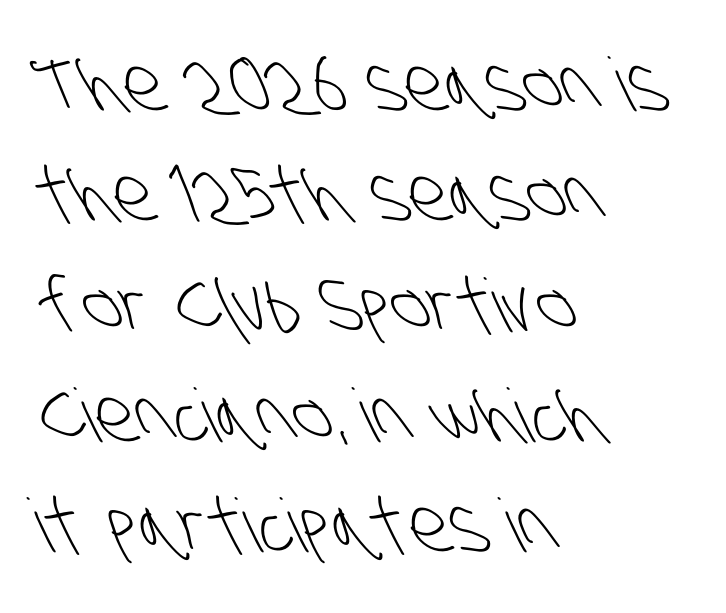
Q: Is the text bold? A: No.
Q: Is the typeface a serif or a sans-serif typeface? A: Sans-serif.
Q: Is the text underlined? A: No.
Q: How is the paragraph aligned? A: Left-aligned.
Q: Is the spacing between letters normal or unusually wide? A: Normal.
Q: Is the spacing between lines tight, normal or loose? A: Normal.
Q: Width (condensed, normal, or wide)? A: Condensed.
Q: Stroke contrast? A: Low.
Q: x-height? A: Large.
Q: Monospaced? A: No.
